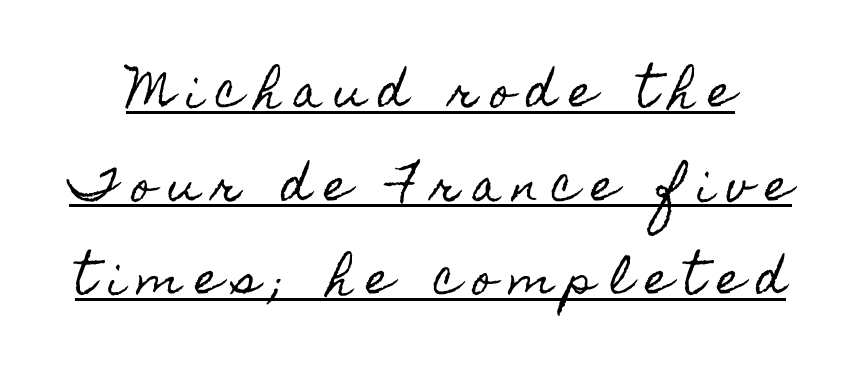
Loose tracking; the words dissolve into strings of separated letters. This rendering features underlined lettering. One glance says open: line gaps are wider than usual. Spacing verdict: proportional, widths tailored to each character.
